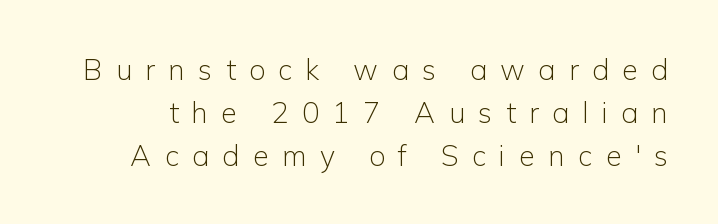
{"serif": "no", "italic": "no", "bold": "no", "weight": "light", "width": "normal", "stroke_contrast": "low", "x_height": "medium", "monospaced": "no", "underline": "no", "line_spacing": "normal", "line_spacing_ratio": 1.48, "letter_spacing": "wide", "letter_spacing_em": 0.46, "glyph_px": 29}
